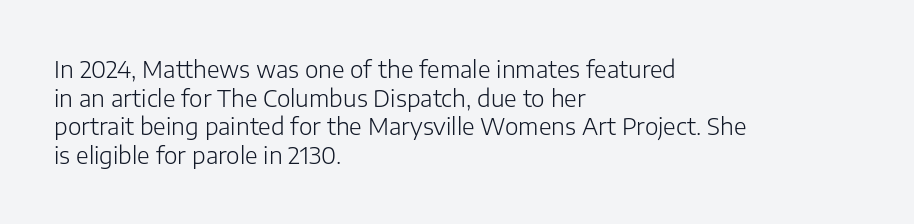
Beneath every word, the page is bare. On a weight scale, this lands at 450 or below. Look at the tracking — it's just the regular setting, nothing added. The typesetter chose a ragged-right arrangement here. Upright lettering throughout.
